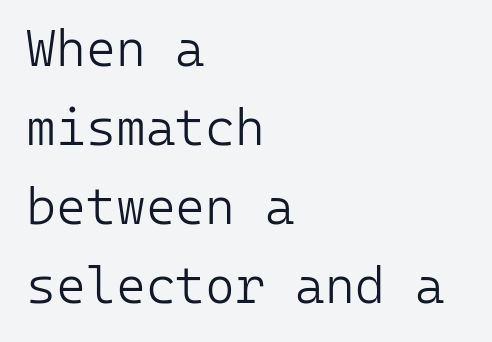
Q: Is the text bold? A: No.
Q: Is the text italic (slanted)? A: No, it is upright.
Q: Is the typeface a serif or a sans-serif typeface? A: Sans-serif.
Q: Is the text underlined? A: No.
Q: How is the paragraph aligned? A: Left-aligned.
Q: Is the spacing between letters normal or unusually wide? A: Normal.
Q: Is the spacing between lines tight, normal or loose? A: Normal.
Q: Width (condensed, normal, or wide)? A: Normal.
Q: Stroke contrast? A: Low.
Q: x-height? A: Medium.
Q: Monospaced? A: Yes.
